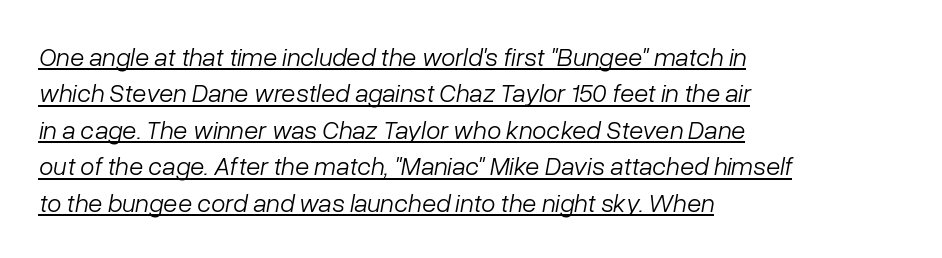
The image shows 26 px text type, italic (leaning right); set left-aligned, normal line spacing (1.4x), normal letter spacing, underlined.
